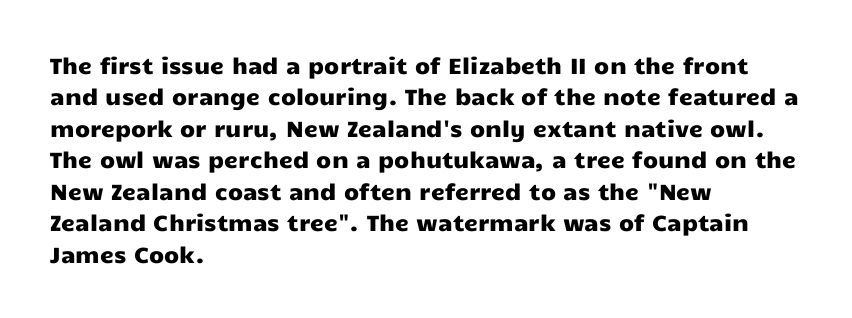
Quick note: underline off. Interline gaps are of average width in this sample. Notice how the stems are strictly vertical — no italics here. How are the letters spaced? Ordinarily, with no added tracking. The lines are quadded left.
